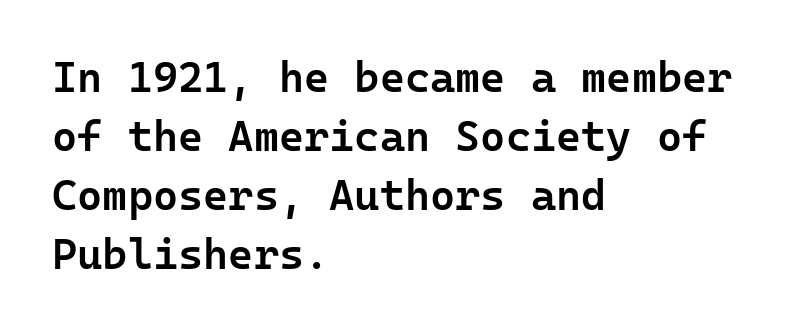
The image shows 43 px semibold sans-serif type, upright; set left-aligned, normal line spacing (1.37x), normal letter spacing, not underlined; low stroke contrast and a medium x-height.
